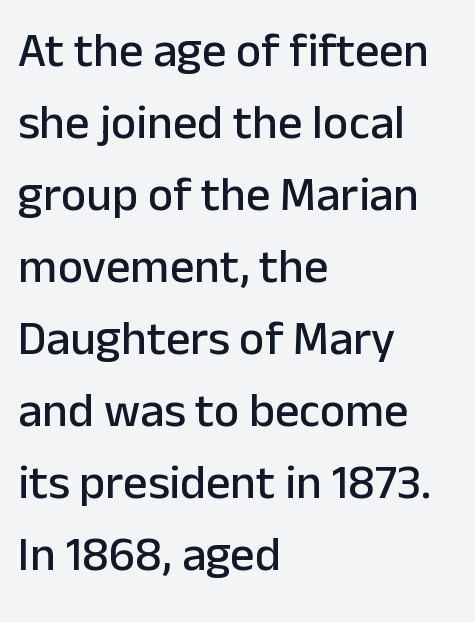
{"serif": "no", "italic": "no", "width": "normal", "stroke_contrast": "low", "x_height": "medium", "monospaced": "no", "underline": "no", "align": "left", "line_spacing": "normal", "line_spacing_ratio": 1.5, "letter_spacing": "normal", "letter_spacing_em": 0.0, "glyph_px": 48}
